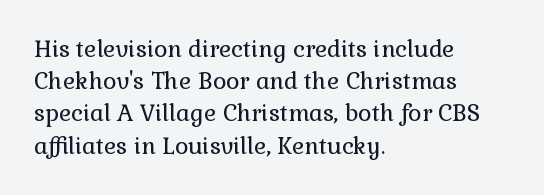
{"italic": "no", "bold": "no", "underline": "no", "align": "left", "line_spacing": "normal", "line_spacing_ratio": 1.4, "letter_spacing": "normal", "letter_spacing_em": 0.0, "glyph_px": 23}
